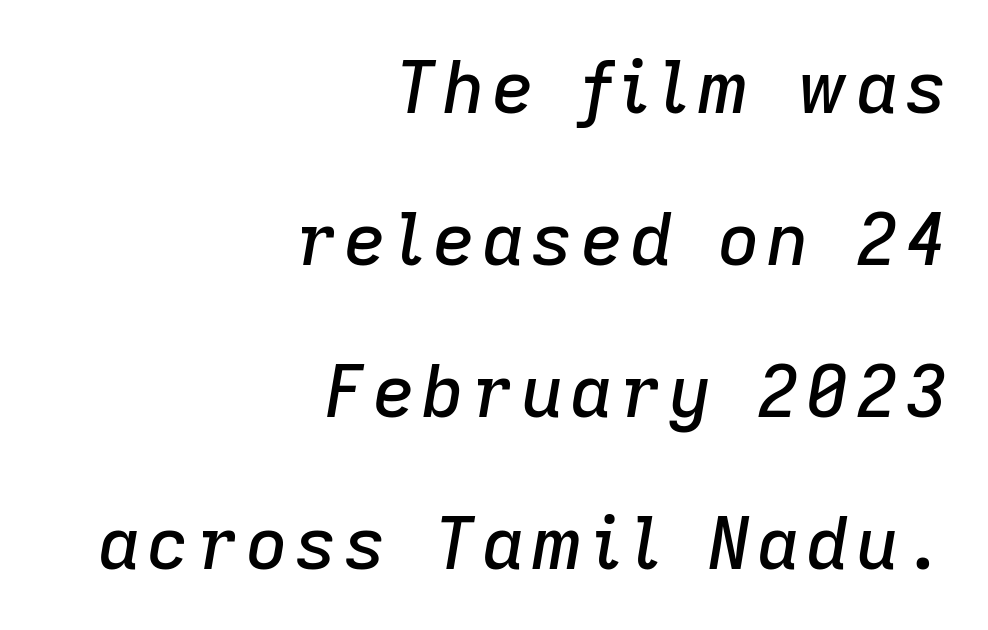
The image shows 73 px text type, italic (leaning right); set right-aligned, loose line spacing (2.08x), not underlined; low stroke contrast and a medium x-height.
